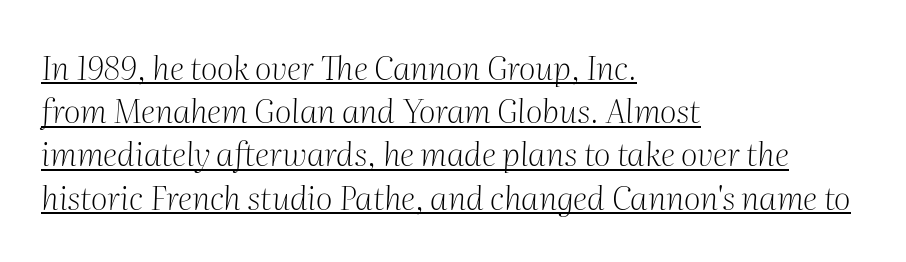
In designer terms, the underline attribute is active on this setting. You could not count columns in this text — the font is proportionally spaced. Compared with a centered layout, this one pins lines to the left instead. Short note: letters normally spaced. This sample uses a serif face. Stroke mass is kept to a normal reading level or below.
